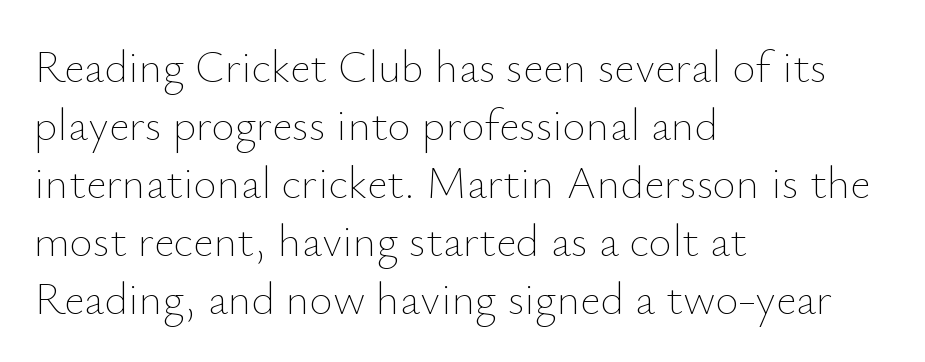
The image shows 45 px thin type, upright; set left-aligned, normal line spacing (1.29x), normal letter spacing, not underlined; low stroke contrast and a small x-height.
